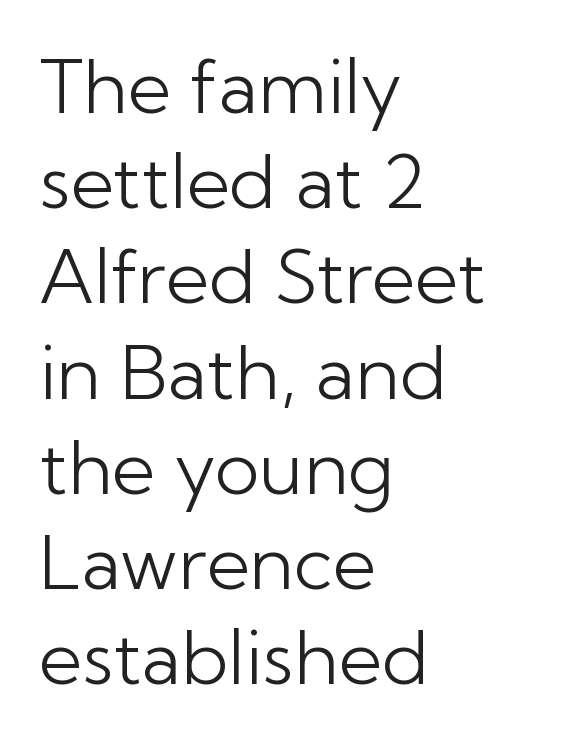
Q: Is the text bold? A: No.
Q: Is the text italic (slanted)? A: No, it is upright.
Q: Is the typeface a serif or a sans-serif typeface? A: Sans-serif.
Q: Is the text underlined? A: No.
Q: How is the paragraph aligned? A: Left-aligned.
Q: Is the spacing between letters normal or unusually wide? A: Normal.
Q: Is the spacing between lines tight, normal or loose? A: Normal.
Q: Width (condensed, normal, or wide)? A: Normal.
Q: Stroke contrast? A: Low.
Q: x-height? A: Medium.
Q: Monospaced? A: No.
